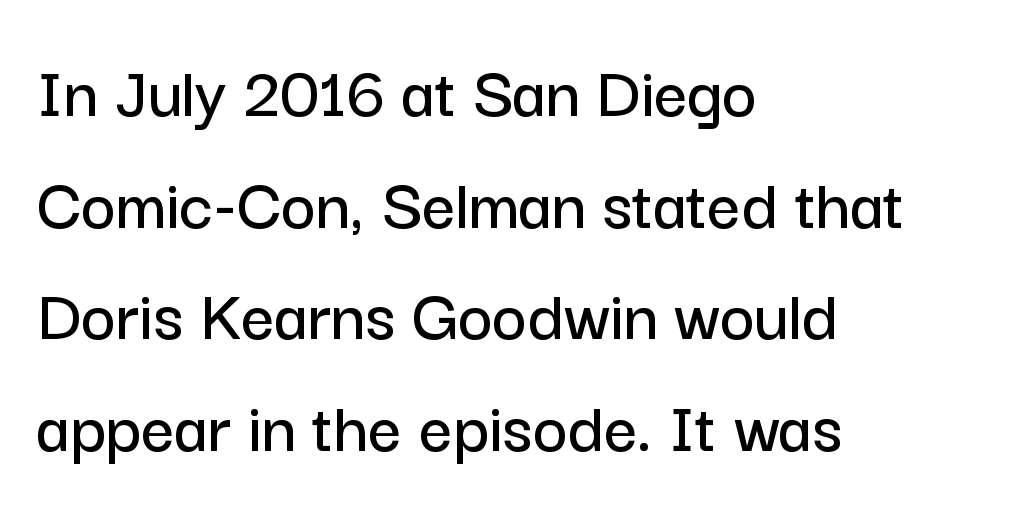
Normally led — the rows are evenly, conventionally spaced. A clean baseline with only descenders dipping below it. The lettering stays uniformly vertical, giving the passage a roman look. A student would call this left alignment; a typographer would say flush left, rag right. This sample has the flowing, uneven cadence of proportional lettering.
